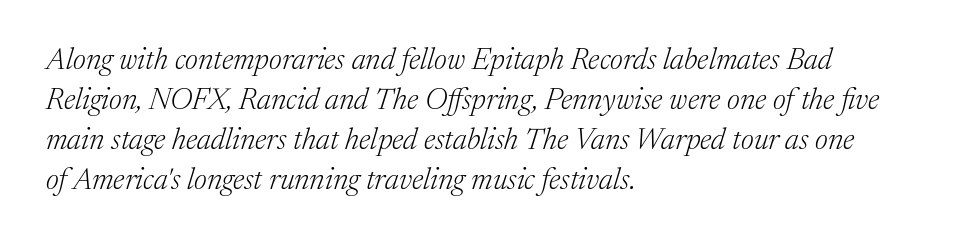
Q: Is the text bold? A: No.
Q: Is the text italic (slanted)? A: Yes, it leans right by about 17 degrees.
Q: Is the typeface a serif or a sans-serif typeface? A: Serif.
Q: Is the text underlined? A: No.
Q: How is the paragraph aligned? A: Left-aligned.
Q: Is the spacing between letters normal or unusually wide? A: Normal.
Q: Is the spacing between lines tight, normal or loose? A: Normal.
Q: Width (condensed, normal, or wide)? A: Normal.
Q: Stroke contrast? A: Medium.
Q: x-height? A: Medium.
Q: Monospaced? A: No.
